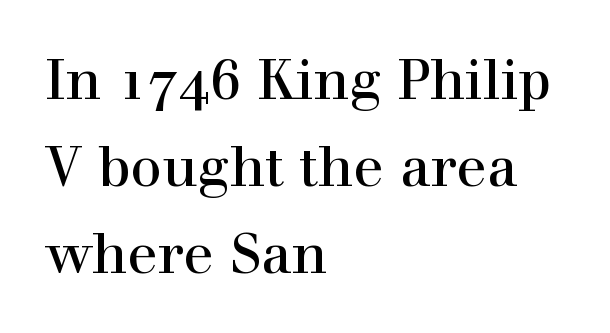
Lines of text with bare space underneath. Typeset ragged right — the left edge is the straight one. Does the type have serifs? Yes, each stem ends in a small foot. Look at the tracking — it's just the regular setting, nothing added.
